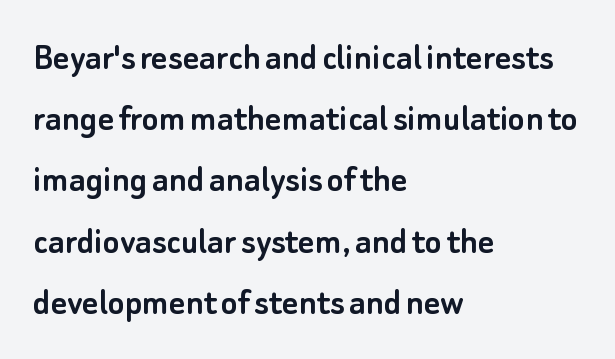
The image shows 39 px sans-serif type, upright; set left-aligned, normal line spacing (1.57x), normal letter spacing, not underlined; low stroke contrast and a small x-height.
